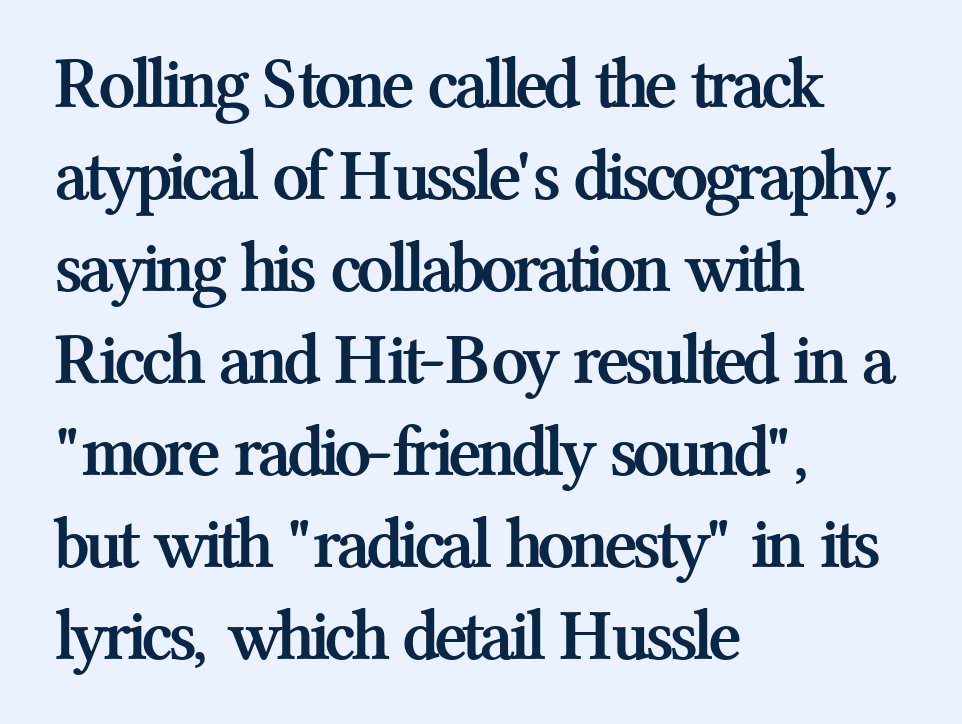
The image shows 73 px semibold serif type, upright; set left-aligned, normal line spacing (1.26x), normal letter spacing, not underlined; medium stroke contrast and a medium x-height.
